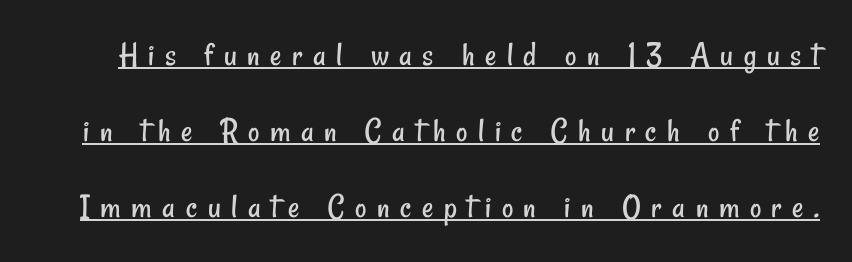
Q: Is the text bold? A: No.
Q: Is the typeface a serif or a sans-serif typeface? A: Sans-serif.
Q: Is the text underlined? A: Yes.
Q: Is the spacing between letters normal or unusually wide? A: Unusually wide.
Q: Is the spacing between lines tight, normal or loose? A: Loose.
Q: Width (condensed, normal, or wide)? A: Condensed.
Q: Stroke contrast? A: Low.
Q: x-height? A: Small.
Q: Monospaced? A: No.
